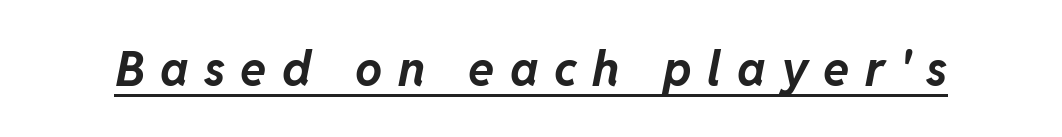
The image shows 48 px bold type, italic (leaning right); set unusually wide letter spacing (+0.32 em), underlined; low stroke contrast and a medium x-height.
